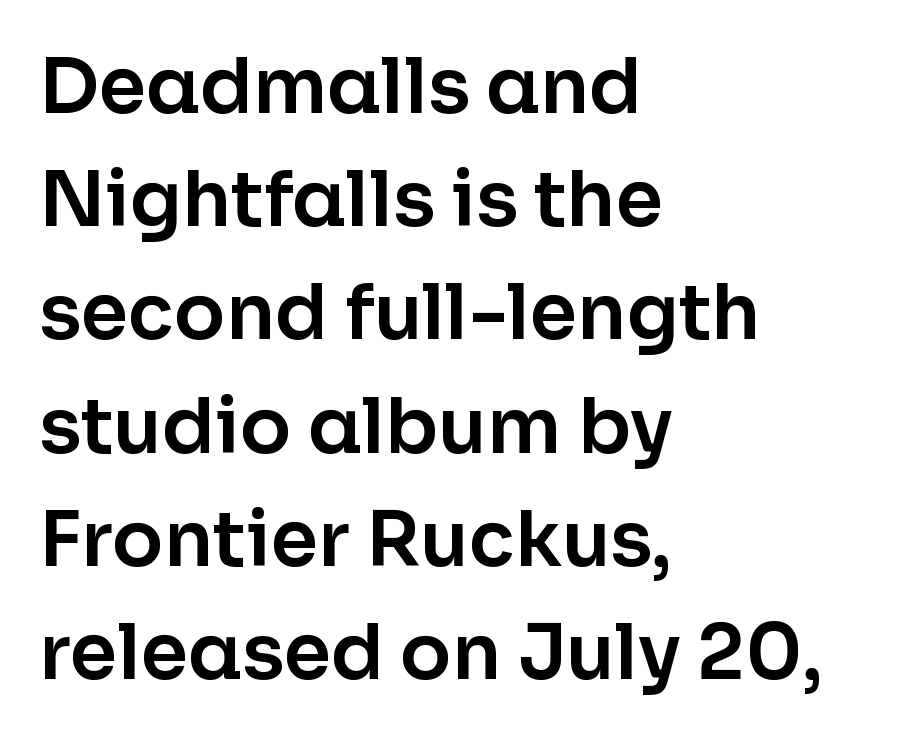
No italicization has been applied; the sample stays upright. This is sans-serif lettering, the kind often seen on screens and signage. Honestly, the letter spacing is just normal — you wouldn't notice it. Is there much room between lines? A standard amount, neither cramped nor airy.
